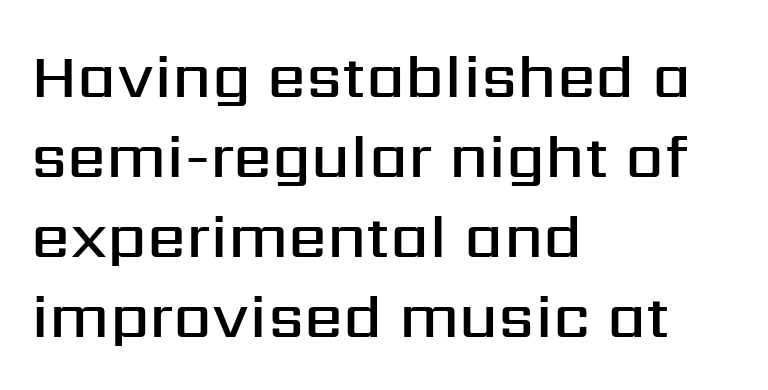
Q: Is the text bold? A: Semi-bold.
Q: Is the text italic (slanted)? A: No, it is upright.
Q: Is the typeface a serif or a sans-serif typeface? A: Sans-serif.
Q: Is the text underlined? A: No.
Q: How is the paragraph aligned? A: Left-aligned.
Q: Is the spacing between letters normal or unusually wide? A: Normal.
Q: Is the spacing between lines tight, normal or loose? A: Normal.
Q: Width (condensed, normal, or wide)? A: Normal.
Q: Stroke contrast? A: Medium.
Q: x-height? A: Medium.
Q: Monospaced? A: No.
